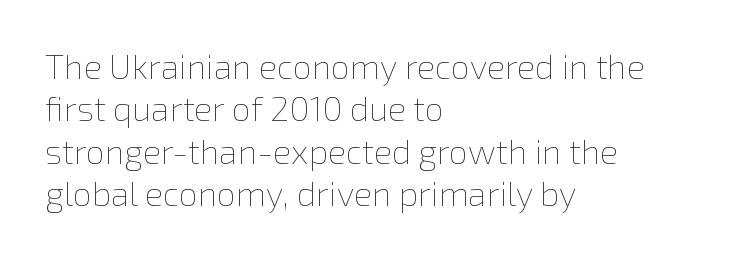
Q: Is the text bold? A: No.
Q: Is the text italic (slanted)? A: No, it is upright.
Q: Is the text underlined? A: No.
Q: How is the paragraph aligned? A: Left-aligned.
Q: Is the spacing between letters normal or unusually wide? A: Normal.
Q: Is the spacing between lines tight, normal or loose? A: Normal.
Q: Width (condensed, normal, or wide)? A: Normal.
Q: Stroke contrast? A: Low.
Q: x-height? A: Medium.
Q: Monospaced? A: No.
